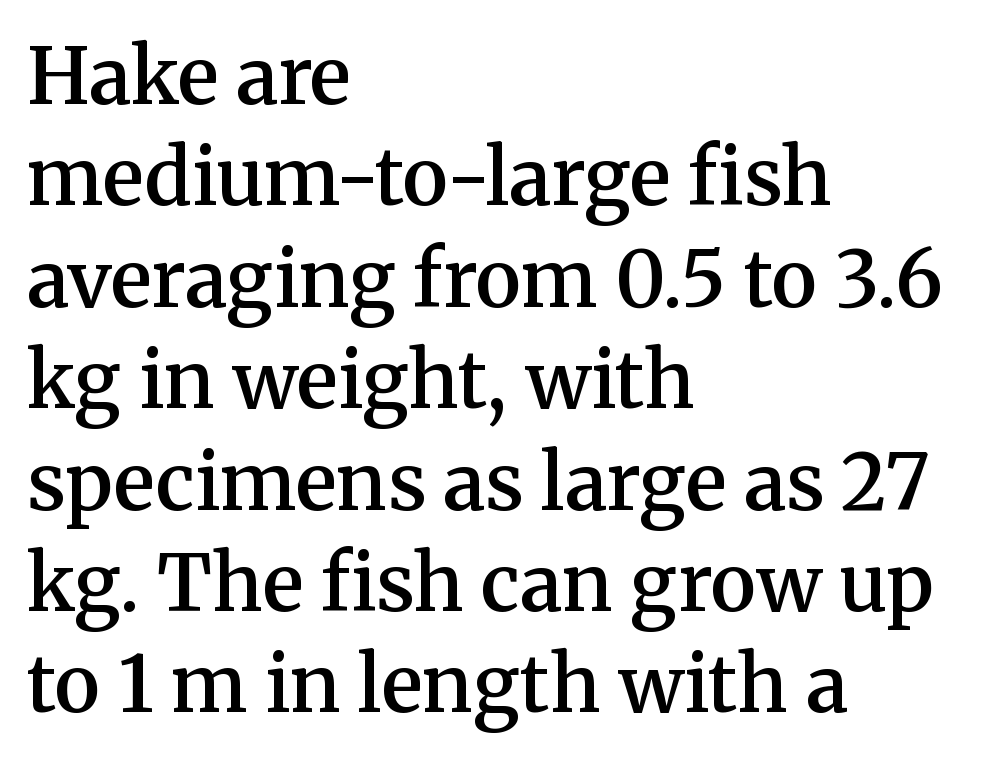
Q: Is the text bold? A: Semi-bold.
Q: Is the text italic (slanted)? A: No, it is upright.
Q: Is the typeface a serif or a sans-serif typeface? A: Serif.
Q: Is the text underlined? A: No.
Q: How is the paragraph aligned? A: Left-aligned.
Q: Is the spacing between letters normal or unusually wide? A: Normal.
Q: Is the spacing between lines tight, normal or loose? A: Normal.
Q: Width (condensed, normal, or wide)? A: Normal.
Q: Stroke contrast? A: Medium.
Q: x-height? A: Medium.
Q: Monospaced? A: No.
